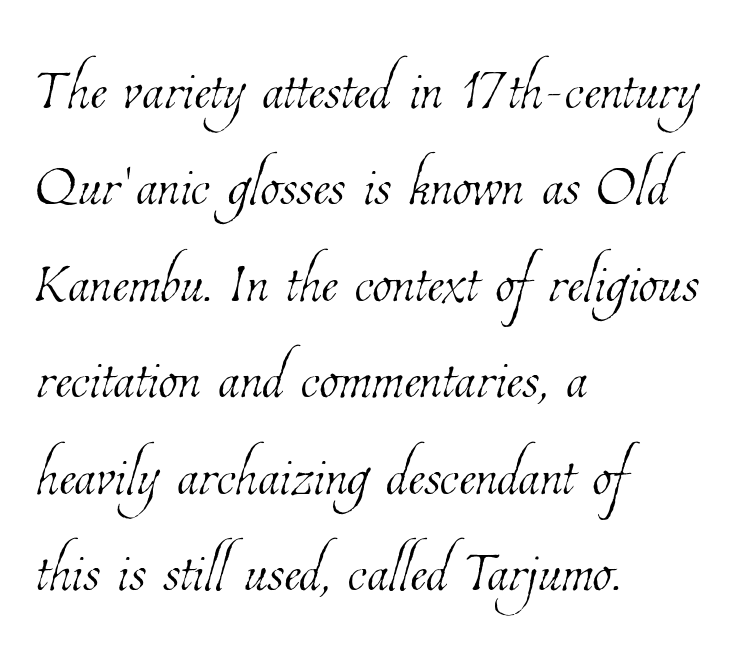
Q: Is the text bold? A: No.
Q: Is the text underlined? A: No.
Q: How is the paragraph aligned? A: Left-aligned.
Q: Is the spacing between letters normal or unusually wide? A: Normal.
Q: Width (condensed, normal, or wide)? A: Condensed.
Q: Stroke contrast? A: Low.
Q: x-height? A: Medium.
Q: Monospaced? A: No.
